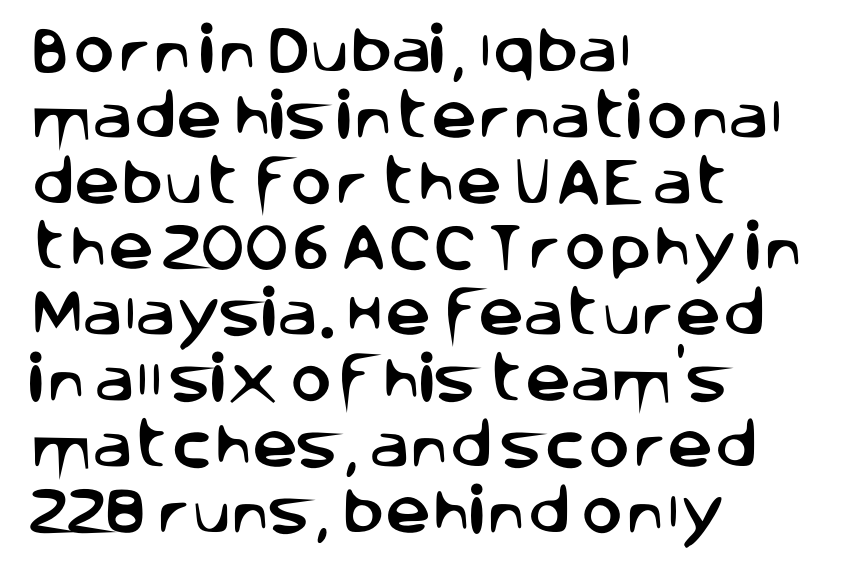
The image shows 51 px sans-serif type, upright; set left-aligned, normal line spacing (1.29x), normal letter spacing, not underlined; low stroke contrast and a large x-height.
